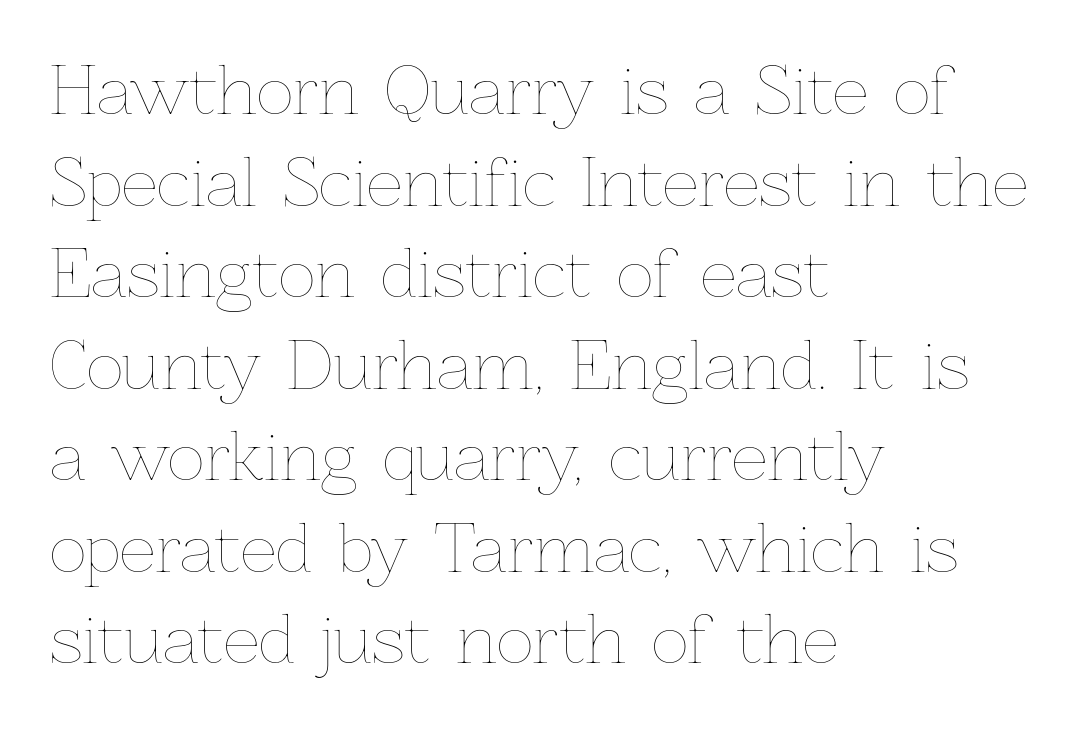
The image shows 64 px thin type, upright; set left-aligned, normal line spacing (1.43x), normal letter spacing, not underlined; low stroke contrast and a medium x-height.
